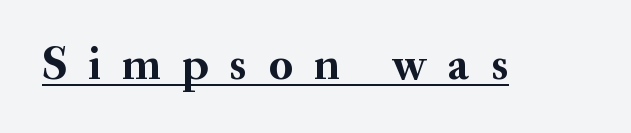
The image shows 48 px semibold serif type, upright; set unusually wide letter spacing (+0.44 em), underlined; medium stroke contrast and a small x-height.
